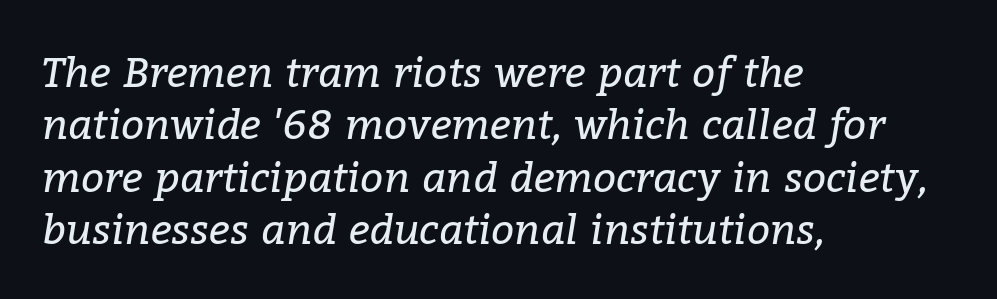
Q: Is the text bold? A: No.
Q: Is the text italic (slanted)? A: Yes, it leans right by about 9 degrees.
Q: Is the typeface a serif or a sans-serif typeface? A: Serif.
Q: Is the text underlined? A: No.
Q: How is the paragraph aligned? A: Left-aligned.
Q: Is the spacing between letters normal or unusually wide? A: Normal.
Q: Is the spacing between lines tight, normal or loose? A: Normal.
Q: Width (condensed, normal, or wide)? A: Normal.
Q: Stroke contrast? A: Low.
Q: x-height? A: Medium.
Q: Monospaced? A: No.
